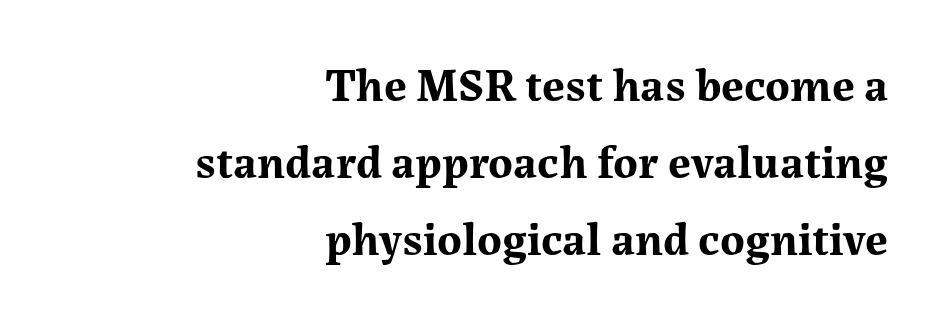
Q: Is the text bold? A: Yes.
Q: Is the text italic (slanted)? A: No, it is upright.
Q: Is the typeface a serif or a sans-serif typeface? A: Serif.
Q: Is the text underlined? A: No.
Q: How is the paragraph aligned? A: Right-aligned.
Q: Is the spacing between letters normal or unusually wide? A: Normal.
Q: Is the spacing between lines tight, normal or loose? A: Normal.
Q: Width (condensed, normal, or wide)? A: Normal.
Q: Stroke contrast? A: Medium.
Q: x-height? A: Medium.
Q: Monospaced? A: No.
